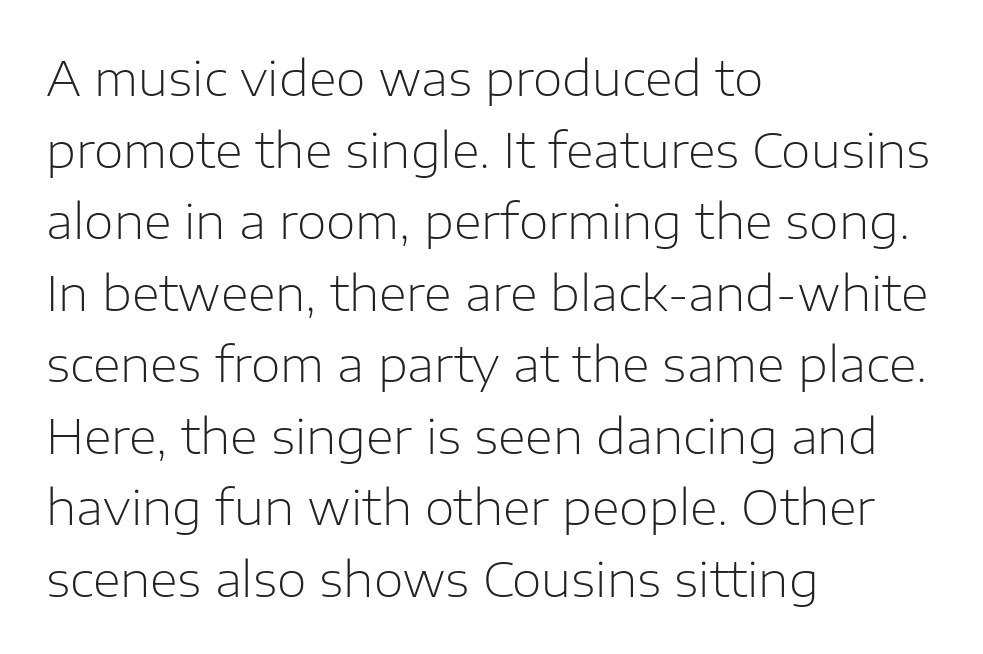
The image shows 48 px light sans-serif type, upright; set left-aligned, normal line spacing (1.49x), normal letter spacing, not underlined; low stroke contrast and a medium x-height.
